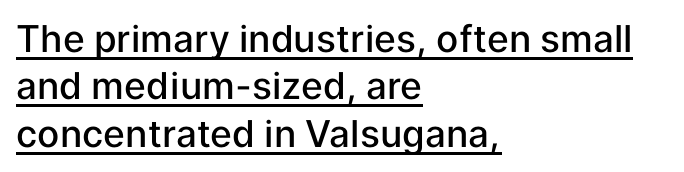
If you measured baseline to baseline, you'd find a middling distance. Summary of weight: moderately heavy, a semibold. Posture: upright roman. This rendering employs a face without finishing strokes, i.e., a sans-serif. This sample is left-justified, so line endings fall wherever the words run out.
